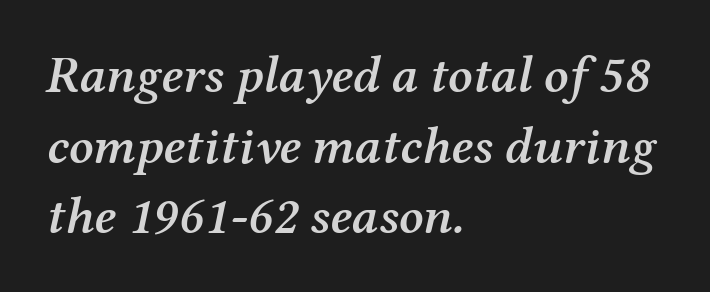
The image shows 52 px semibold serif type, italic (leaning right); set left-aligned, normal line spacing (1.36x), normal letter spacing, not underlined; medium stroke contrast and a medium x-height.
